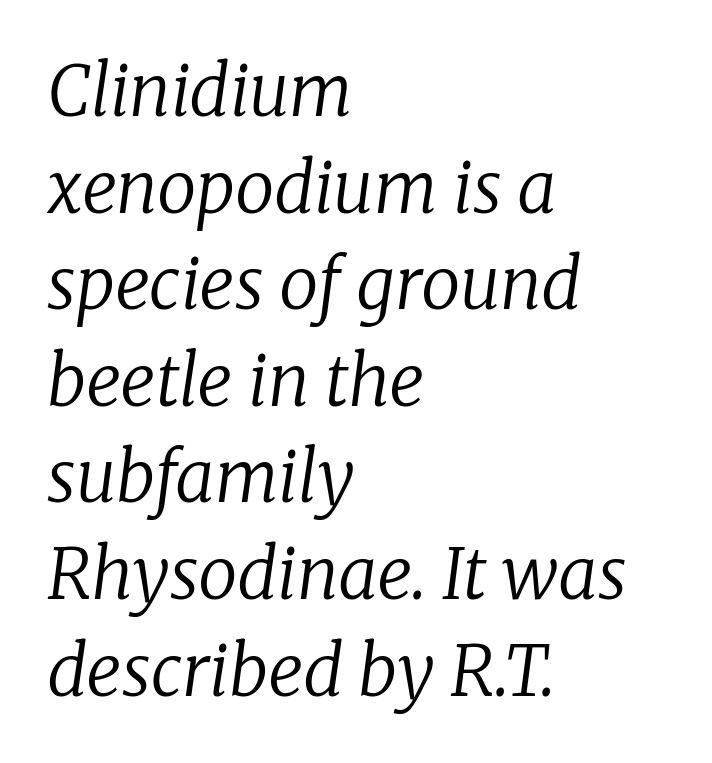
Looks like regular typesetting: each glyph gets only the width it needs. The strip under each line holds only bare page. Observe the ordinary spacing: letters are neighbours, not strangers. Italic: yes, the glyphs are oblique. Little horizontal feet cap the strokes, marking this as serif type. Counters stay open thanks to moderate or lighter strokes.
